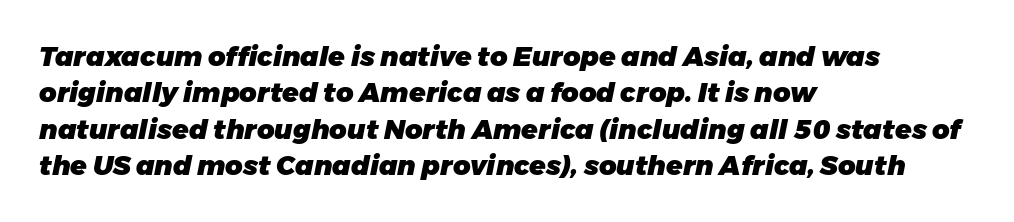
The image shows 27 px bold type, italic (leaning right); set left-aligned, normal line spacing (1.35x), normal letter spacing, not underlined.
